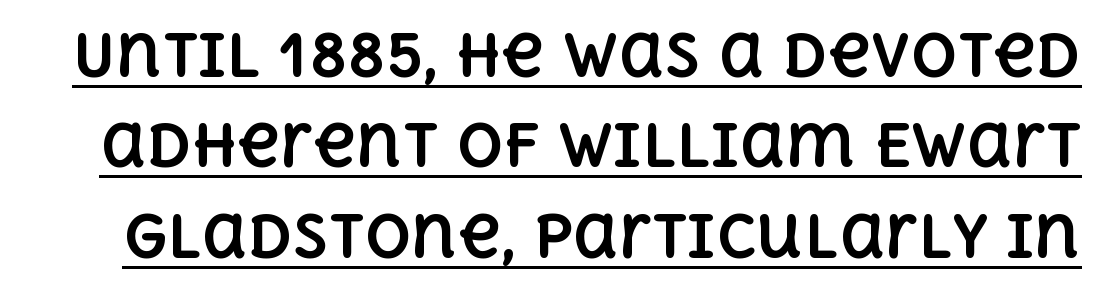
Characters remain perfectly vertical along every line. Students, this is bold: see how much ink each stroke carries. The rendering keeps characters at their native spacing. This sample keeps an unexceptional amount of space between lines. Underlined type.
